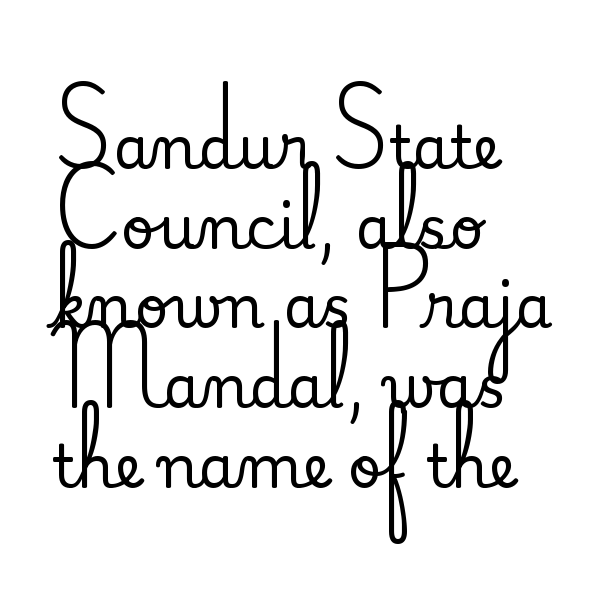
The letterforms sit shoulder to shoulder at normal distance. The rendering anchors every line to the left-hand side. Each letter's strokes conclude with small projecting serifs. The typography opts for an upright posture over an oblique one. Interline gaps are of average width in this sample. Looks like regular typesetting: each glyph gets only the width it needs.
